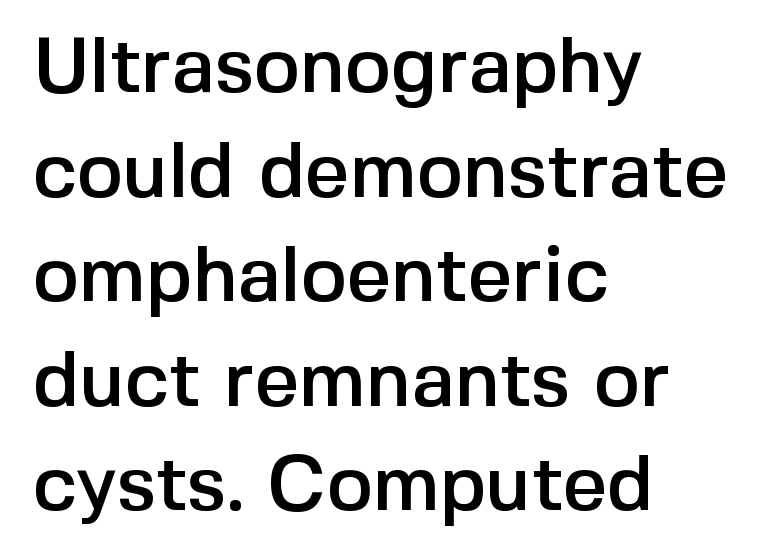
A student would call this left alignment; a typographer would say flush left, rag right. What kind of face is this? One without serifs — a sans. The axis of the letterforms is exactly vertical. Is the letter spacing exaggerated? No — it looks like the ordinary default. Character widths vary here, with narrow letters taking less room than wide ones. Rule under the text: the space is simply empty.
